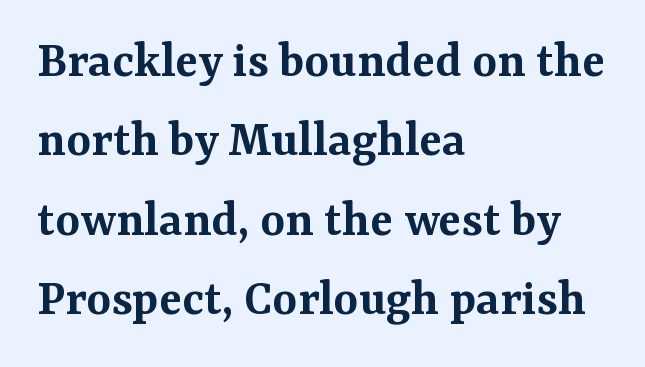
{"serif": "yes", "italic": "no", "bold": "semi", "weight": "semibold", "width": "normal", "stroke_contrast": "medium", "x_height": "medium", "monospaced": "no", "underline": "no", "align": "left", "line_spacing": "normal", "line_spacing_ratio": 1.5, "letter_spacing": "normal", "letter_spacing_em": 0.0, "glyph_px": 53}
